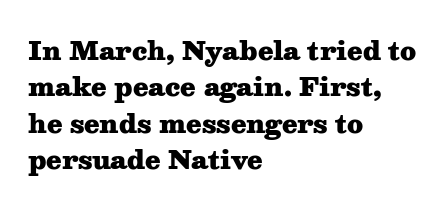
The image shows 25 px bold type, upright; set left-aligned, normal line spacing (1.46x), normal letter spacing, not underlined.
